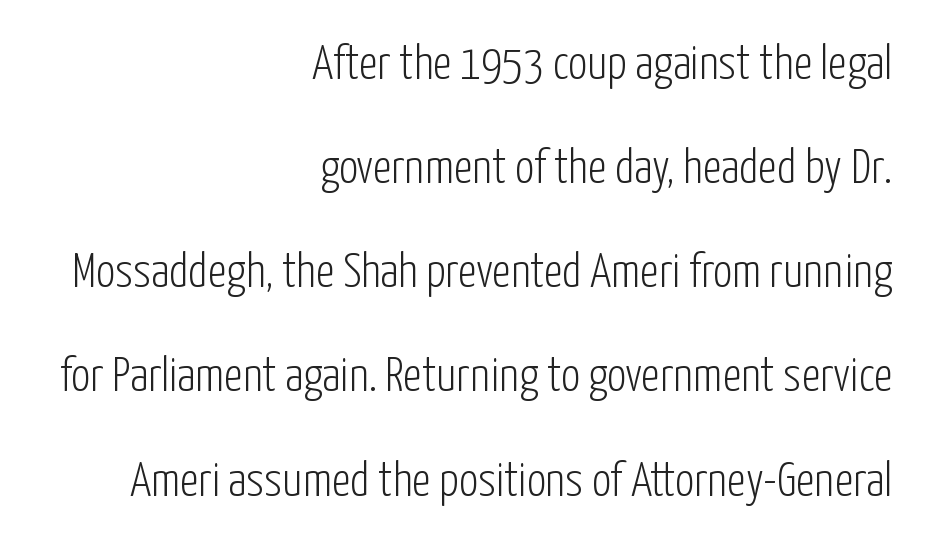
This sample uses an upright cut, with every glyph sitting square on the baseline. This block would shrink considerably if given ordinary leading; it's expanded now. The ragged edge is on the left, which tells us the setting is flush right. Each letter keeps its own natural width here, so spacing adapts to shape.
